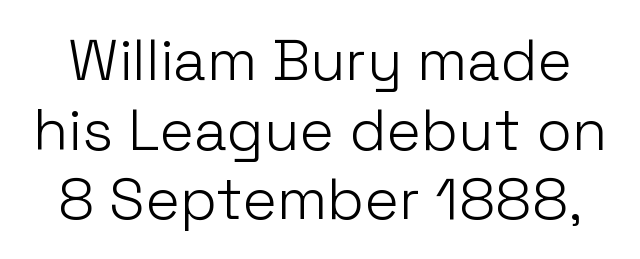
You could not count columns in this text — the font is proportionally spaced. Does the lettering tilt? It doesn't — this is upright. Caption: standard tracking, unaltered. The font is comparable to plain body text, perhaps lighter.
